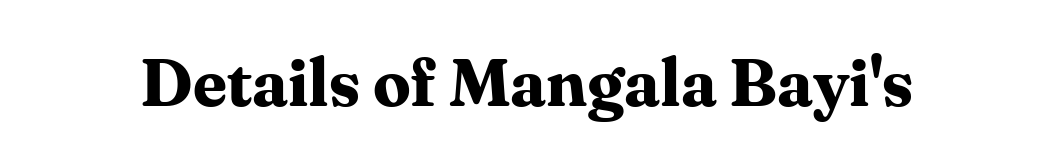
These words are printed bold, with thick strokes throughout. The line texture is even and compact thanks to regular tracking. Proportional: the letters do not fall into vertical columns. Ascenders rise straight up at ninety degrees. Small tapered or slab feet sit at the stroke ends, so this counts as serif. Unmarked baselines from the first word to the last.
